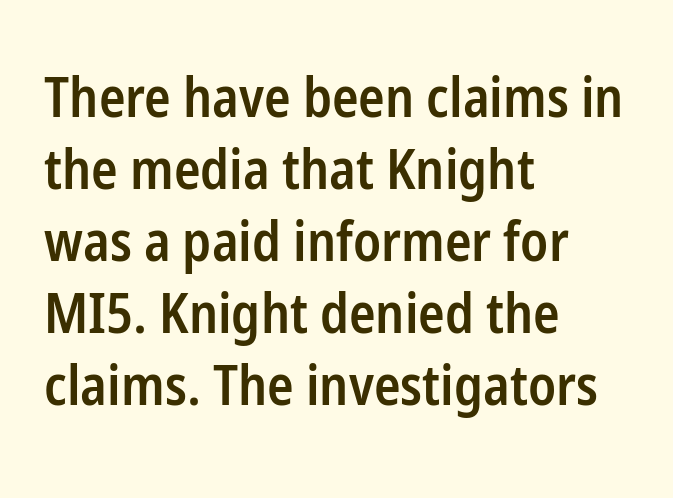
The image shows 55 px semibold, condensed sans-serif type, upright; set left-aligned, normal line spacing (1.31x), normal letter spacing, not underlined; low stroke contrast and a medium x-height.
